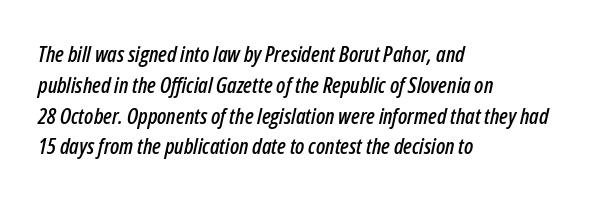
The image shows 22 px text type, italic (leaning right); set left-aligned, normal line spacing (1.4x), normal letter spacing, not underlined.
